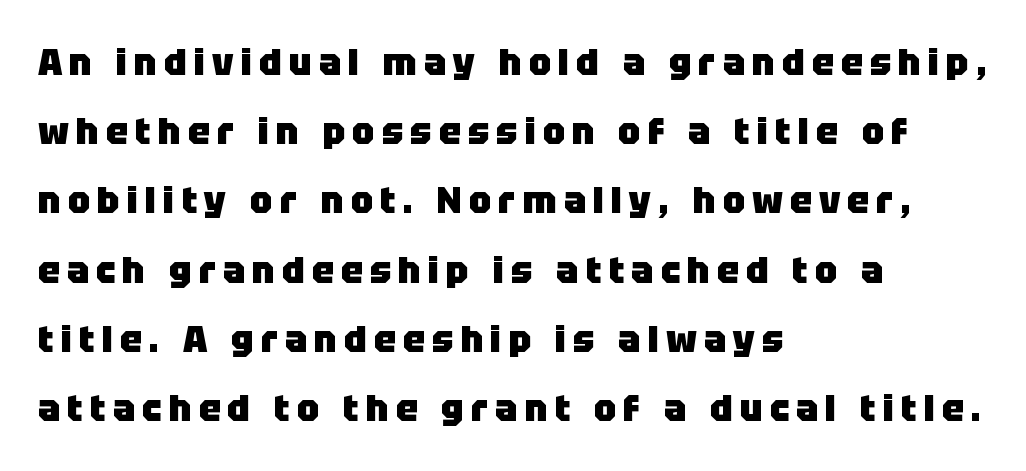
The image shows 37 px heavy sans-serif type, upright; set left-aligned, line spacing 1.87x, not underlined; low stroke contrast and a large x-height.
